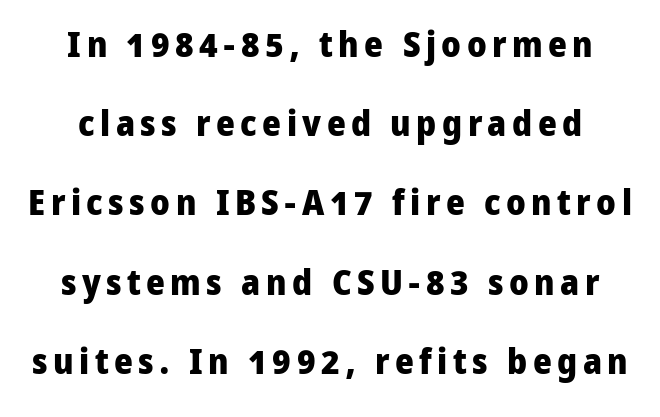
Vertically, the passage feels expansive, rows floating well apart. Here the designer chose a conventional face with non-uniform glyph widths. A typesetter would mark this as roman, not italic. The words here are not underlined. I'd describe the lettering as bold — thick and assertive. The rendering shows plain stroke endings on the letterforms — a sans-serif design.
